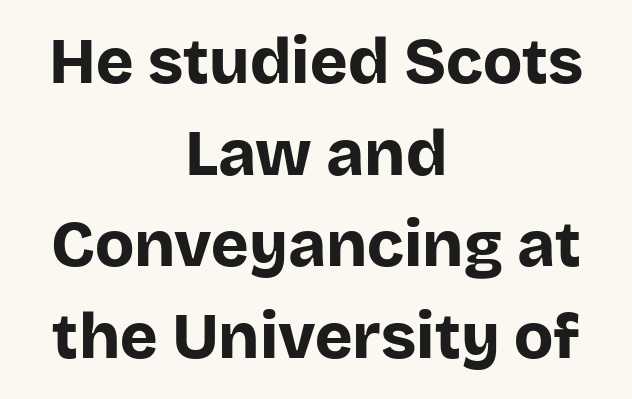
Is the block centered? Yes — each line is placed symmetrically about the middle. The type family on display is of the sans-serif kind. Descenders are the only things crossing below the line. In terms of leading, this rendering sits right in the middle. These lines were composed using upright roman letters.
